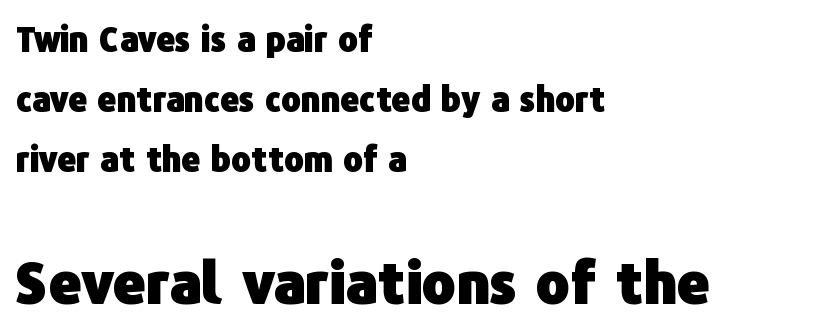
Q: Is the text bold? A: Yes.
Q: Is the text italic (slanted)? A: No, it is upright.
Q: Is the typeface a serif or a sans-serif typeface? A: Sans-serif.
Q: Is the text underlined? A: No.
Q: How is the paragraph aligned? A: Left-aligned.
Q: Is the spacing between letters normal or unusually wide? A: Normal.
Q: Which block of text is set in a larger size, the first (top) or the second (bottom)? A: The second (bottom) one.
Q: Width (condensed, normal, or wide)? A: Normal.
Q: Stroke contrast? A: Low.
Q: x-height? A: Medium.
Q: Monospaced? A: No.
